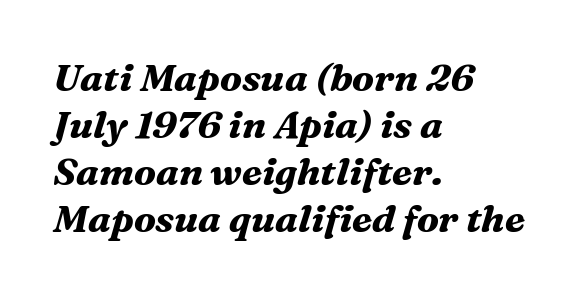
Q: Is the text bold? A: Yes.
Q: Is the text italic (slanted)? A: Yes, it leans right by about 16 degrees.
Q: Is the typeface a serif or a sans-serif typeface? A: Serif.
Q: Is the text underlined? A: No.
Q: How is the paragraph aligned? A: Left-aligned.
Q: Is the spacing between letters normal or unusually wide? A: Normal.
Q: Width (condensed, normal, or wide)? A: Normal.
Q: Stroke contrast? A: Medium.
Q: x-height? A: Medium.
Q: Monospaced? A: No.
